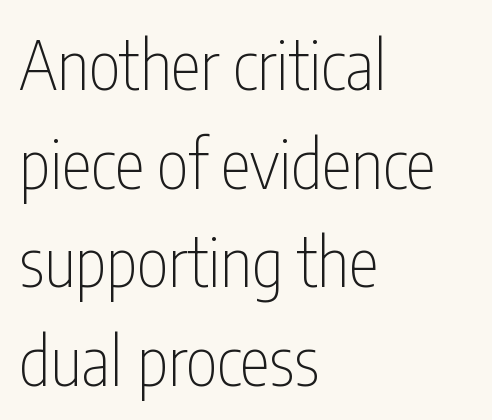
Heaviness? Minimal to ordinary, like unemphasized prose. The lines in this sample share a left origin and differ only in where they stop. The rendering uses natural spacing where letterforms have individual widths. The letters stand upright; this is a roman face. In terms of letterform style, serifs are entirely absent.
